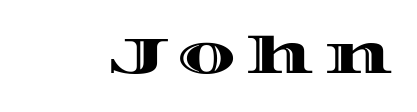
Lines of text with bare space underneath. Do the characters align in a grid? No, the font is proportional. Posture: vertical.
